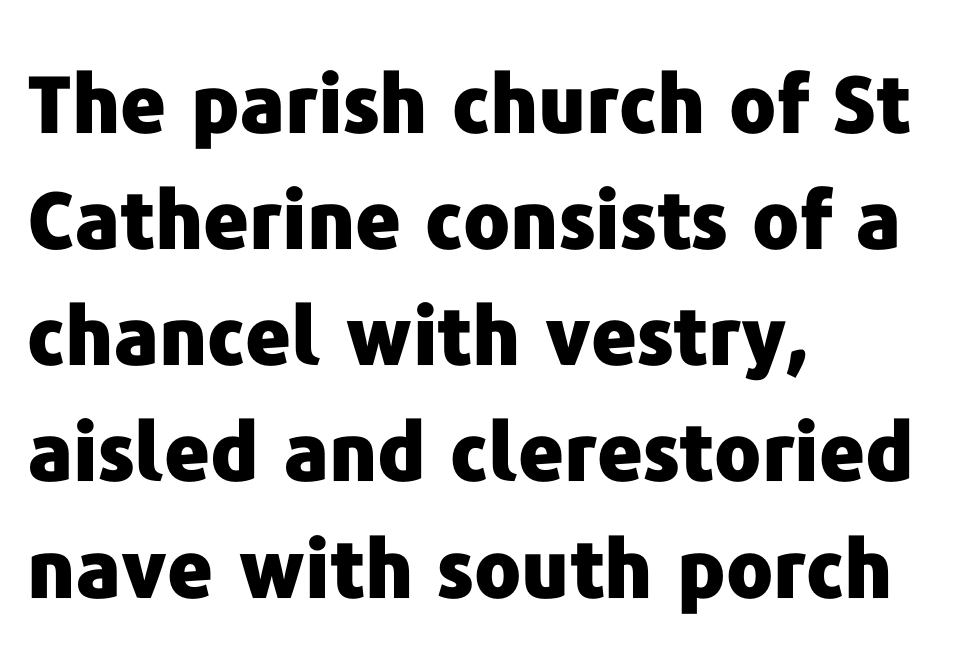
{"serif": "no", "italic": "no", "bold": "yes", "weight": "heavy", "width": "normal", "stroke_contrast": "low", "x_height": "medium", "monospaced": "no", "underline": "no", "align": "left", "line_spacing": "normal", "line_spacing_ratio": 1.47, "letter_spacing": "normal", "letter_spacing_em": 0.0, "glyph_px": 79}
